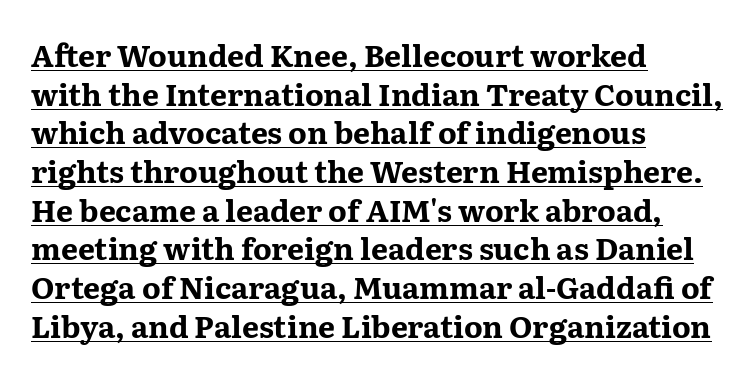
Underlined type. Is the letter spacing exaggerated? No — it looks like the ordinary default. Teacher's note: observe the even left margin — that is flush-left alignment. Unlike italic type, these characters show no tilt at all. Each glyph is drawn with heavy, bold strokes.
